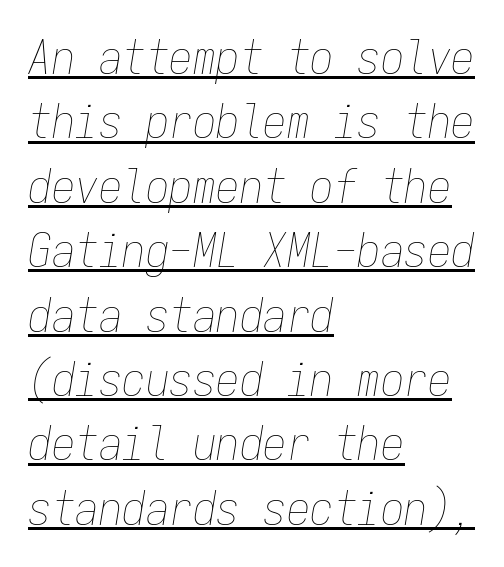
{"italic": "yes", "lean": "right", "slant_degrees": 9, "bold": "no", "weight": "thin", "width": "condensed", "stroke_contrast": "low", "x_height": "medium", "monospaced": "yes", "underline": "yes", "align": "left", "line_spacing": "normal", "line_spacing_ratio": 1.37, "letter_spacing": "normal", "letter_spacing_em": 0.0, "glyph_px": 47}
